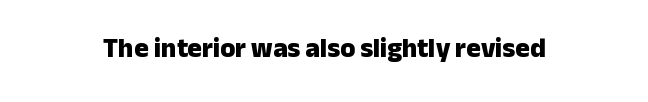
What stands out about the letter spacing? Nothing — it is the standard amount. No italicization has been applied; the sample stays upright. The gap between lines stays unmarked. Thick stems and heavy bowls — unmistakably bold.
